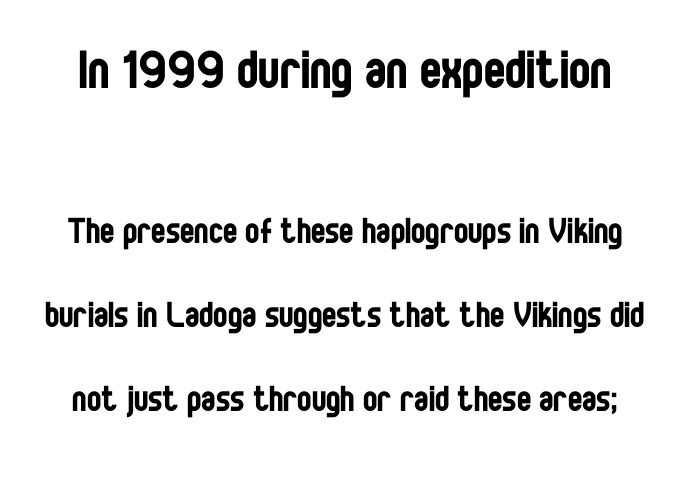
Q: Is the text bold? A: No.
Q: Is the text italic (slanted)? A: No, it is upright.
Q: Is the typeface a serif or a sans-serif typeface? A: Sans-serif.
Q: Is the text underlined? A: No.
Q: How is the paragraph aligned? A: Centered.
Q: Is the spacing between letters normal or unusually wide? A: Normal.
Q: Is the spacing between lines tight, normal or loose? A: Loose.
Q: Which block of text is set in a larger size, the first (top) or the second (bottom)? A: The first (top) one.
Q: Width (condensed, normal, or wide)? A: Condensed.
Q: Stroke contrast? A: Low.
Q: x-height? A: Large.
Q: Monospaced? A: No.
